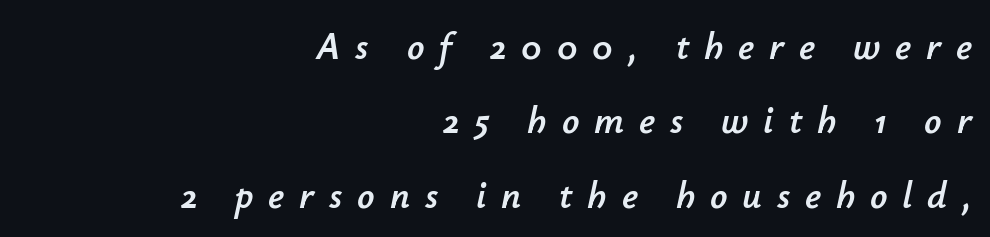
{"italic": "yes", "lean": "right", "slant_degrees": 12, "width": "normal", "stroke_contrast": "low", "x_height": "small", "monospaced": "no", "underline": "no", "align": "right", "line_spacing": "loose", "line_spacing_ratio": 1.96, "letter_spacing": "wide", "letter_spacing_em": 0.39, "glyph_px": 38}
